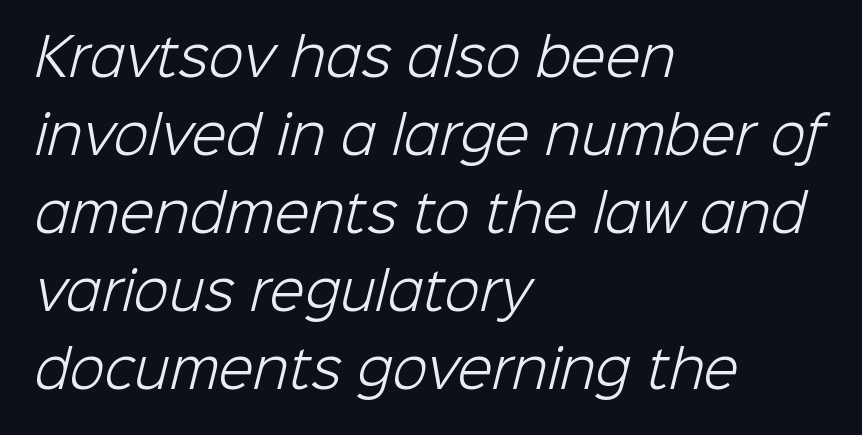
{"serif": "no", "bold": "no", "weight": "light", "width": "normal", "stroke_contrast": "low", "x_height": "medium", "monospaced": "no", "underline": "no", "align": "left", "line_spacing": "normal", "line_spacing_ratio": 1.53, "letter_spacing": "normal", "letter_spacing_em": 0.0, "glyph_px": 51}
